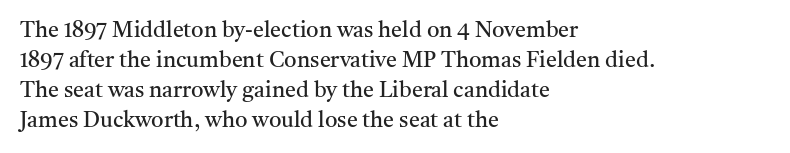
Reading down the column, the eye jumps a familiar distance to each next line. Left-aligned paragraph, ragged on the right. Check under the words: just untouched page. Nope, not italic — everything's standing straight.
